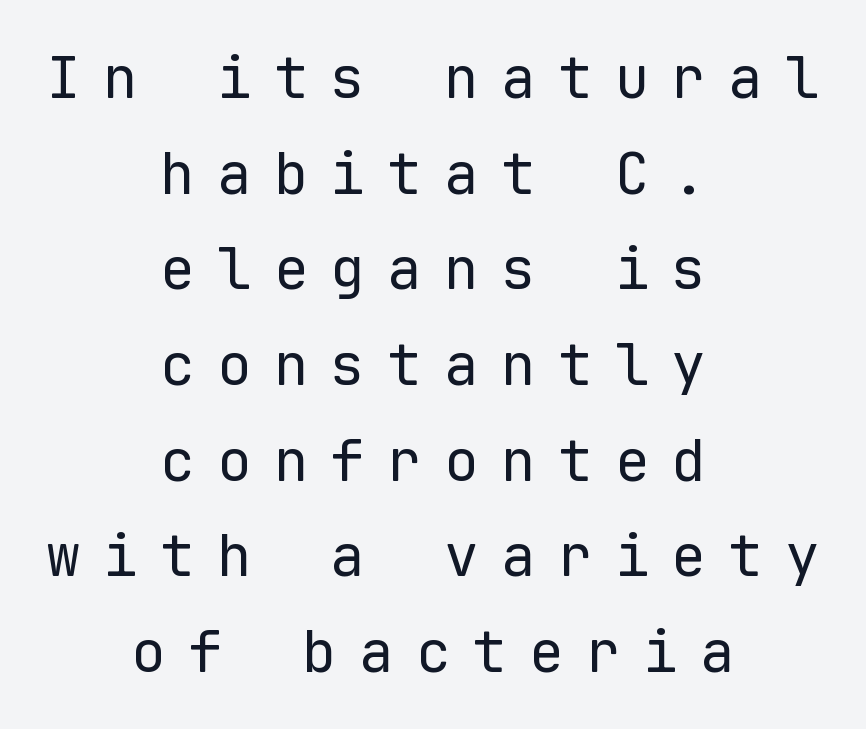
{"serif": "no", "italic": "no", "bold": "no", "weight": "regular", "width": "normal", "stroke_contrast": "low", "x_height": "medium", "monospaced": "yes", "underline": "no", "align": "center", "line_spacing": "normal", "line_spacing_ratio": 1.65, "letter_spacing": "wide", "letter_spacing_em": 0.38, "glyph_px": 58}
